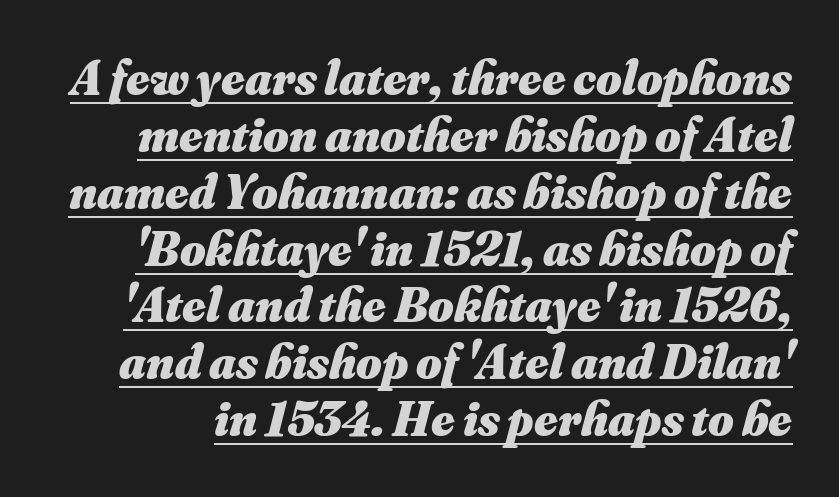
Q: Is the text bold? A: Yes.
Q: Is the text italic (slanted)? A: Yes, it leans right by about 16 degrees.
Q: Is the text underlined? A: Yes.
Q: Is the spacing between letters normal or unusually wide? A: Normal.
Q: Width (condensed, normal, or wide)? A: Normal.
Q: Stroke contrast? A: Medium.
Q: x-height? A: Small.
Q: Monospaced? A: No.
